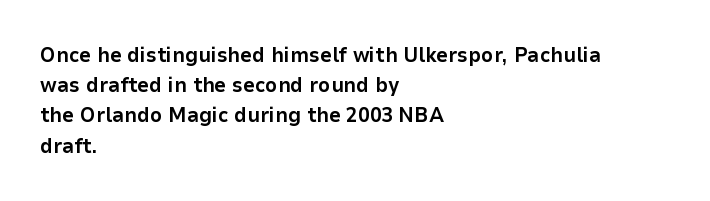
Emphasis by weight is at full strength: bold. Compared with typical body copy, the letter spacing here is the same. The passage shown is not underscored anywhere. Each new line begins a customary step beneath the previous one.
